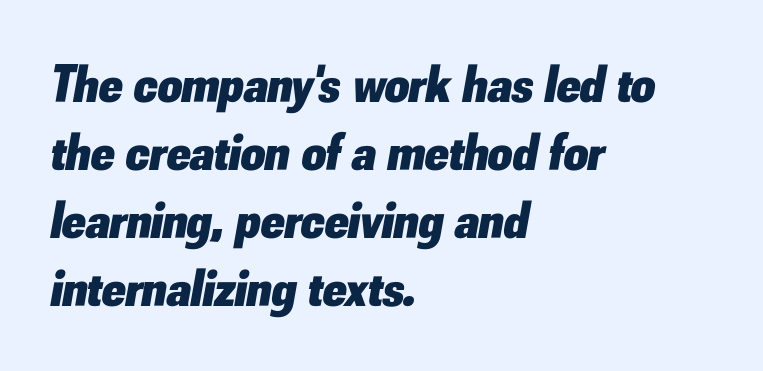
Italic: yes, the glyphs are oblique. Strong, thick strokes mark this as bold type. The space between consecutive lines is moderate. These lines are rendered in a variable-pitch font. Each word holds together tightly as a unit, with standard inter-letter gaps.
